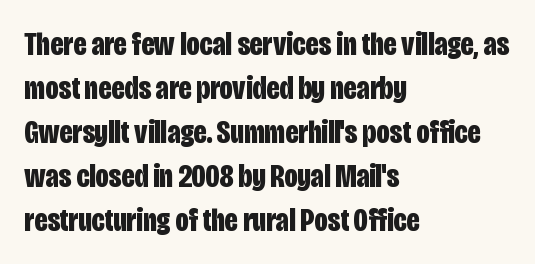
This sample uses an upright cut, with every glyph sitting square on the baseline. The text block is weighted toward the left margin, trailing off unevenly rightward. You could not count columns in this text — the font is proportionally spaced. The glyphs have the mass of a bold cut. Nothing sits at the stroke ends, so this counts as sans-serif. The line texture is even and compact thanks to regular tracking.
